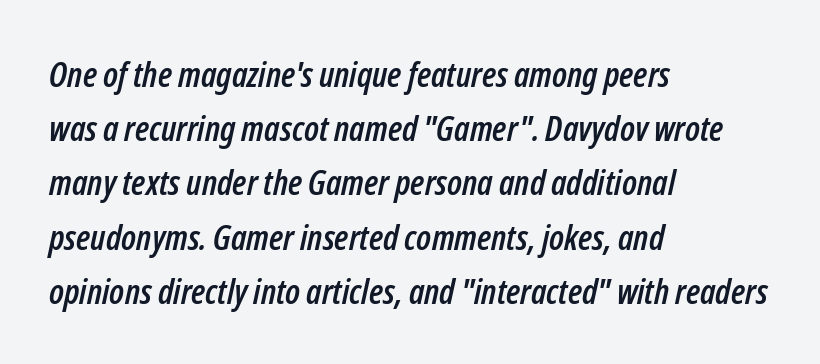
{"italic": "yes", "lean": "right", "slant_degrees": 12, "width": "condensed", "stroke_contrast": "low", "x_height": "medium", "monospaced": "no", "underline": "no", "align": "left", "line_spacing": "normal", "line_spacing_ratio": 1.55, "letter_spacing": "normal", "letter_spacing_em": 0.0, "glyph_px": 35}
